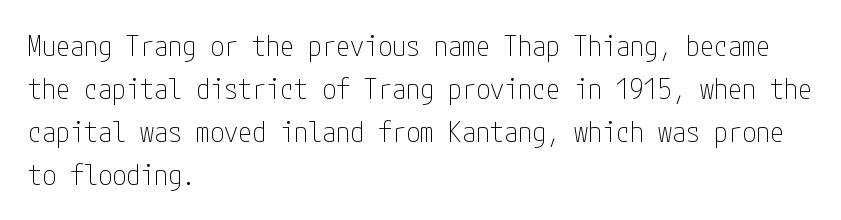
Any mark beneath the type? The region is blank. The letters stand straight up with perfectly vertical stems. Leftover space on each line is placed entirely after the last word. Compared with typical body copy, the letter spacing here is the same. Notice how descenders clear the ascenders below comfortably — that's standard leading. I'd call this a sans setting — the letters go barefoot.
